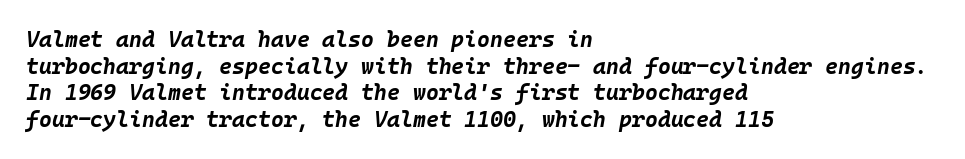
The image shows 22 px bold type, italic (leaning right); set left-aligned, line spacing 1.21x, normal letter spacing, not underlined.
